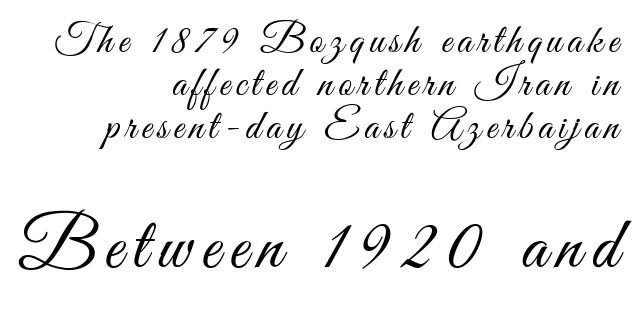
{"serif": "no", "bold": "no", "weight": "light", "width": "condensed", "stroke_contrast": "medium", "x_height": "small", "monospaced": "no", "underline": "no", "align": "right", "line_spacing": "tight", "line_spacing_ratio": 1.02, "larger_block": "second", "size_ratio": 1.76, "glyph_px": 74}
